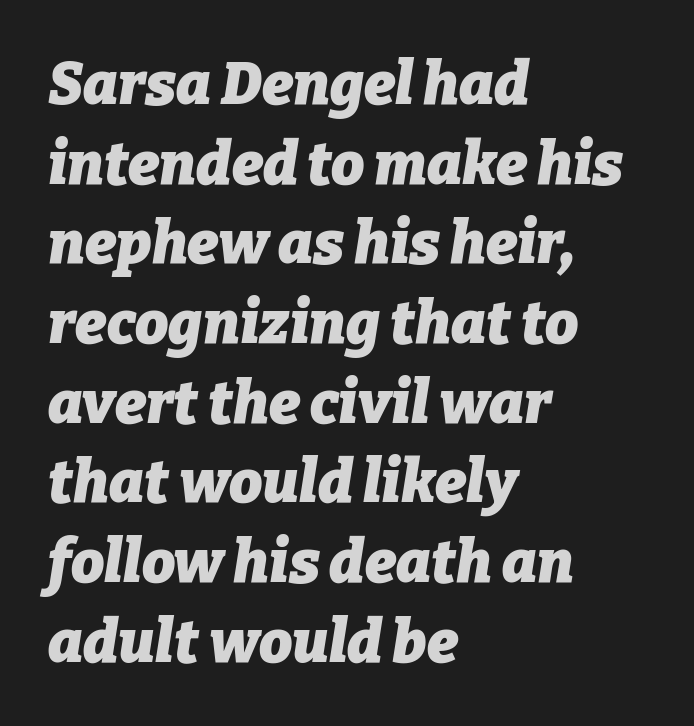
The image shows 59 px heavy type, italic (leaning right); set left-aligned, normal line spacing (1.35x), normal letter spacing, not underlined; low stroke contrast and a medium x-height.
